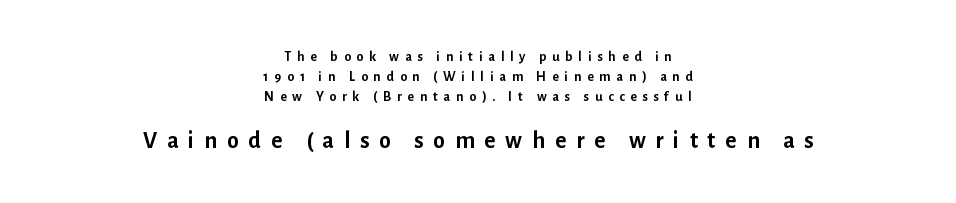
In terms of leading, this rendering sits right in the middle. Which chunk is bigger? The second one — the bottom block dwarfs the top. Which margin do the lines hug? Neither — every line sits in the middle. The typography opts for an upright posture over an oblique one. Glyph-to-glyph distance is far greater than everyday printed text. Summary of weight: heavy, a full bold.
